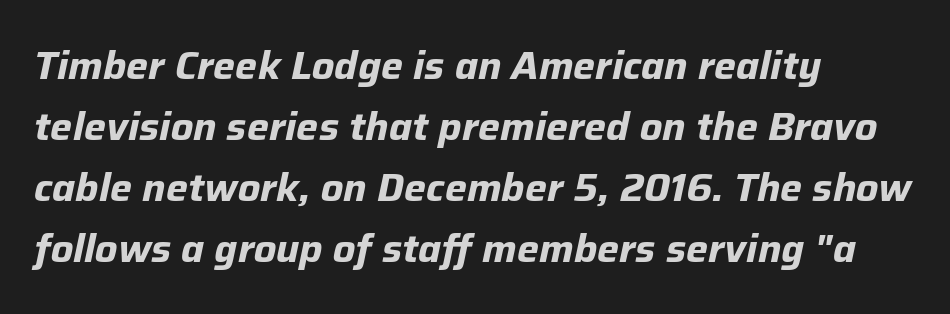
The image shows 39 px bold type, italic (leaning right); set left-aligned, normal line spacing (1.56x), normal letter spacing, not underlined; low stroke contrast and a medium x-height.
